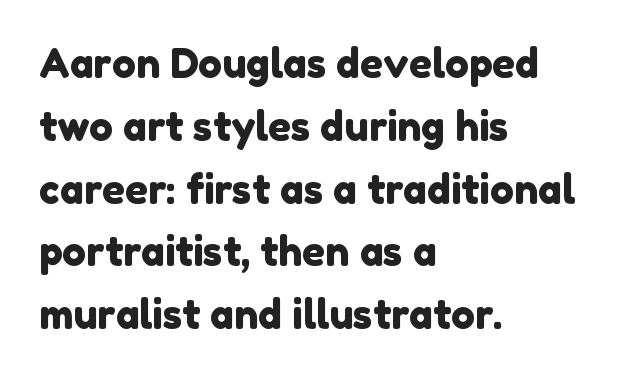
Q: Is the typeface a serif or a sans-serif typeface? A: Sans-serif.
Q: Is the text underlined? A: No.
Q: How is the paragraph aligned? A: Left-aligned.
Q: Is the spacing between letters normal or unusually wide? A: Normal.
Q: Is the spacing between lines tight, normal or loose? A: Normal.
Q: Width (condensed, normal, or wide)? A: Normal.
Q: Stroke contrast? A: Low.
Q: x-height? A: Medium.
Q: Monospaced? A: No.
